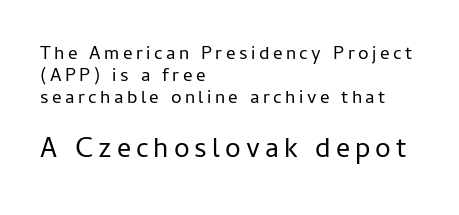
The image shows 28 px regular-weight sans-serif type, upright; set left-aligned, line spacing 1.16x, not underlined; the second (bottom) block is 1.47x larger; low stroke contrast and a medium x-height.
